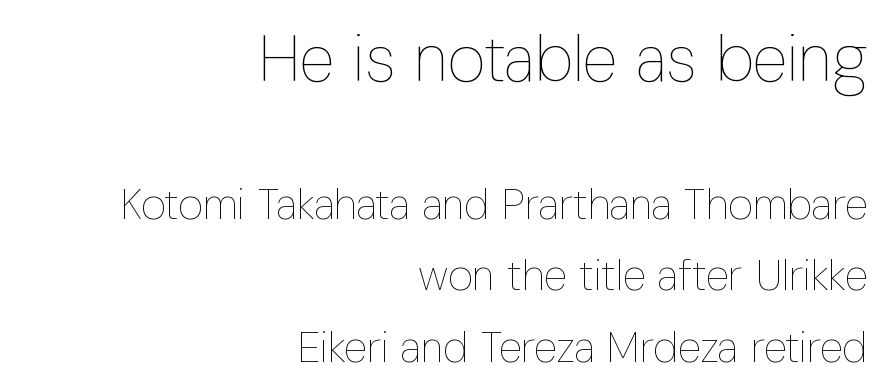
Is there much room between lines? A standard amount, neither cramped nor airy. The letters sit at their default tracking, neither squeezed nor spread. Rendered with straight, roman letterforms. The more generous point size was reserved for the upper chunk. These lines are set flush right with a ragged left edge. Has an underline been added? It has not.
